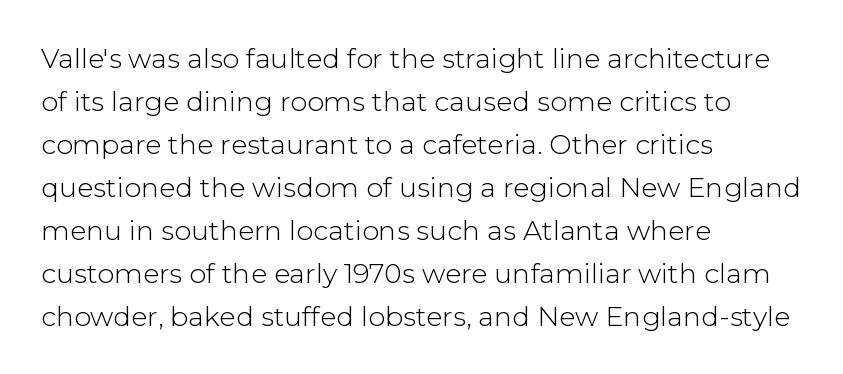
The image shows 27 px text type, upright; set left-aligned, normal line spacing (1.59x), normal letter spacing, not underlined.
